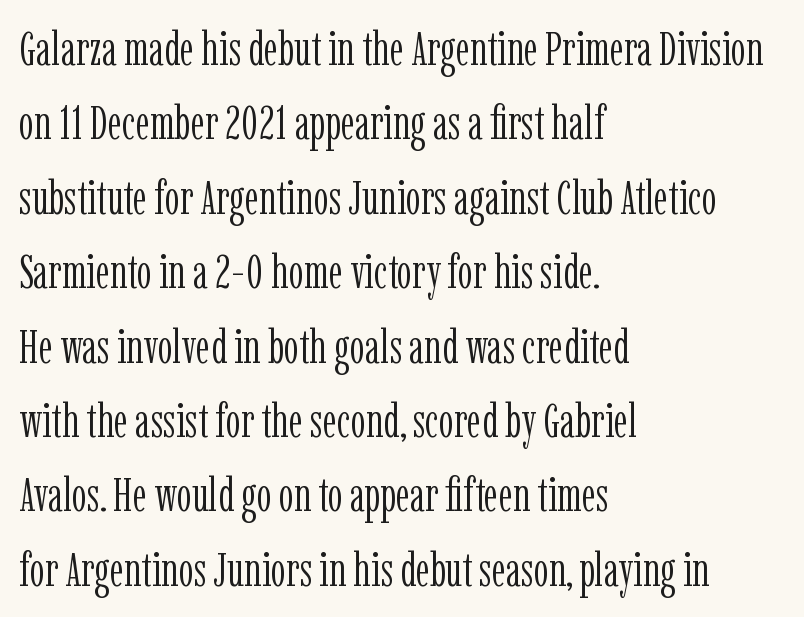
This is serif lettering, the kind often seen in printed books. Letters have the restrained weight of plain body copy at most. Character widths vary here, with narrow letters taking less room than wide ones. This sample is left-justified, so line endings fall wherever the words run out.
